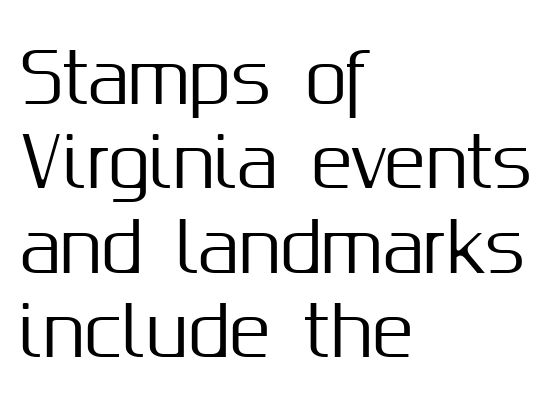
{"serif": "no", "italic": "no", "width": "normal", "stroke_contrast": "medium", "x_height": "medium", "monospaced": "no", "underline": "no", "align": "left", "line_spacing_ratio": 1.24, "letter_spacing": "normal", "letter_spacing_em": 0.0, "glyph_px": 68}
